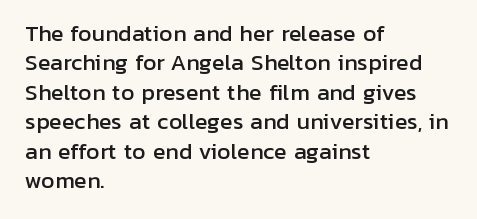
{"italic": "no", "underline": "no", "align": "left", "line_spacing": "normal", "line_spacing_ratio": 1.4, "letter_spacing": "normal", "letter_spacing_em": 0.0, "glyph_px": 21}
